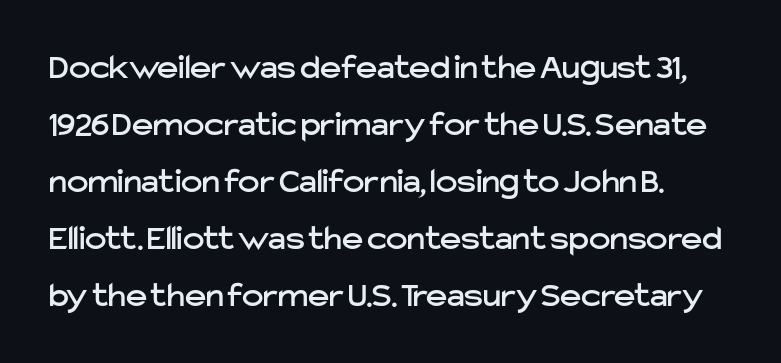
Q: Is the text italic (slanted)? A: No, it is upright.
Q: Is the typeface a serif or a sans-serif typeface? A: Sans-serif.
Q: Is the text underlined? A: No.
Q: Is the spacing between letters normal or unusually wide? A: Normal.
Q: Is the spacing between lines tight, normal or loose? A: Normal.
Q: Width (condensed, normal, or wide)? A: Normal.
Q: Stroke contrast? A: Low.
Q: x-height? A: Medium.
Q: Monospaced? A: No.
